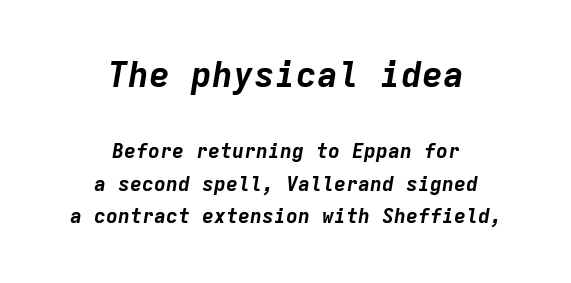
Q: Is the text bold? A: Yes.
Q: Is the text italic (slanted)? A: Yes, it leans right by about 9 degrees.
Q: Is the text underlined? A: No.
Q: How is the paragraph aligned? A: Centered.
Q: Is the spacing between letters normal or unusually wide? A: Normal.
Q: Is the spacing between lines tight, normal or loose? A: Normal.
Q: Which block of text is set in a larger size, the first (top) or the second (bottom)? A: The first (top) one.
Q: Width (condensed, normal, or wide)? A: Normal.
Q: Stroke contrast? A: Low.
Q: x-height? A: Medium.
Q: Monospaced? A: Yes.
